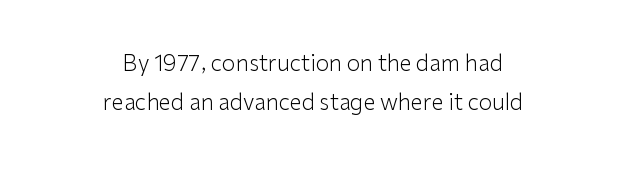
Q: Is the text bold? A: No.
Q: Is the text italic (slanted)? A: No, it is upright.
Q: Is the text underlined? A: No.
Q: How is the paragraph aligned? A: Centered.
Q: Is the spacing between letters normal or unusually wide? A: Normal.
